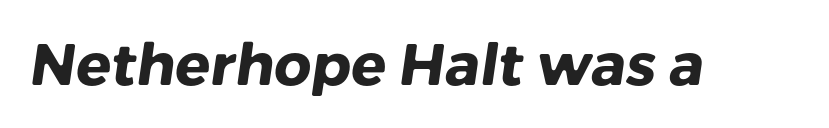
The image shows 58 px heavy sans-serif type; set normal letter spacing, not underlined; low stroke contrast and a medium x-height.
